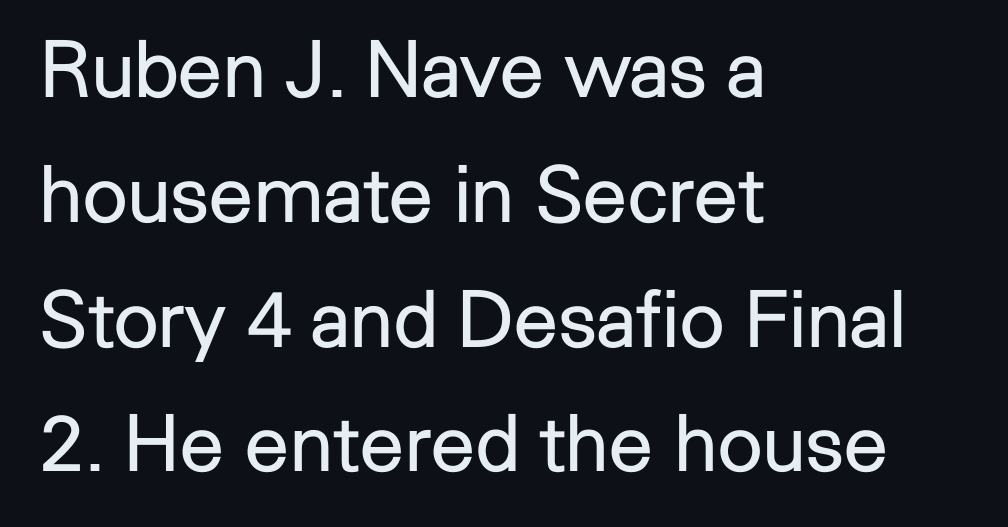
Q: Is the text bold? A: No.
Q: Is the text italic (slanted)? A: No, it is upright.
Q: Is the typeface a serif or a sans-serif typeface? A: Sans-serif.
Q: Is the text underlined? A: No.
Q: How is the paragraph aligned? A: Left-aligned.
Q: Is the spacing between letters normal or unusually wide? A: Normal.
Q: Is the spacing between lines tight, normal or loose? A: Normal.
Q: Width (condensed, normal, or wide)? A: Normal.
Q: Stroke contrast? A: Low.
Q: x-height? A: Medium.
Q: Monospaced? A: No.
